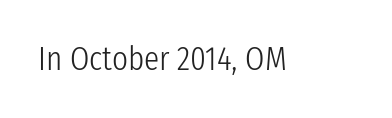
Tall strokes in this sample are plumb rather than angled. Observe the ordinary spacing: letters are neighbours, not strangers. The area under the type is left untouched. Nothing heavy about these letters — not bold at all.
